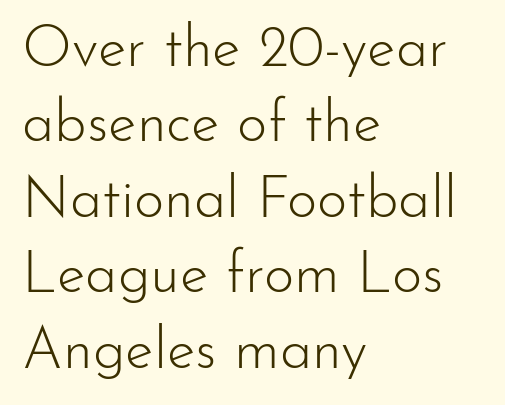
Q: Is the text bold? A: No.
Q: Is the text italic (slanted)? A: No, it is upright.
Q: Is the typeface a serif or a sans-serif typeface? A: Sans-serif.
Q: Is the text underlined? A: No.
Q: How is the paragraph aligned? A: Left-aligned.
Q: Is the spacing between letters normal or unusually wide? A: Normal.
Q: Is the spacing between lines tight, normal or loose? A: Normal.
Q: Width (condensed, normal, or wide)? A: Normal.
Q: Stroke contrast? A: Low.
Q: x-height? A: Small.
Q: Monospaced? A: No.
